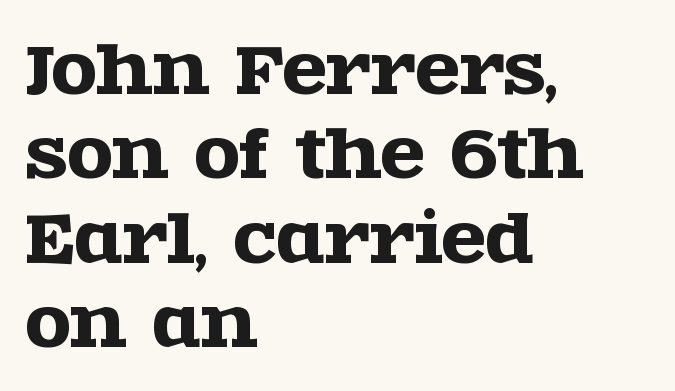
This rendering features lettering with no underline. Notice how the passage keeps a crisp vertical edge on the left only. A normal amount of white space separates one row of letters from the next. The passage shown has conventional tracking throughout. A typesetter would call this proportional, since set widths differ per character.
